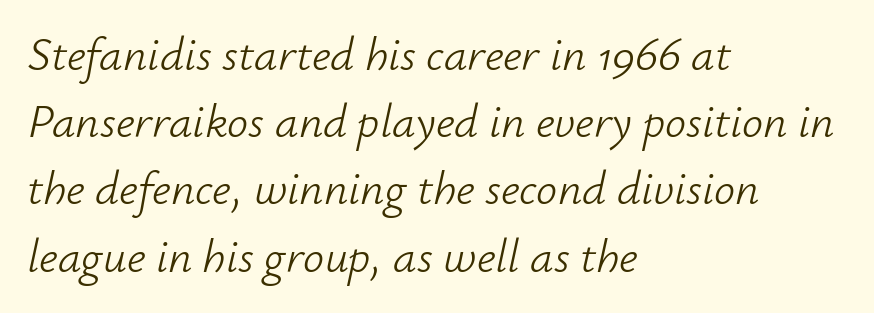
The image shows 47 px light type, italic (leaning right); set left-aligned, normal line spacing (1.43x), normal letter spacing, not underlined; low stroke contrast and a small x-height.
